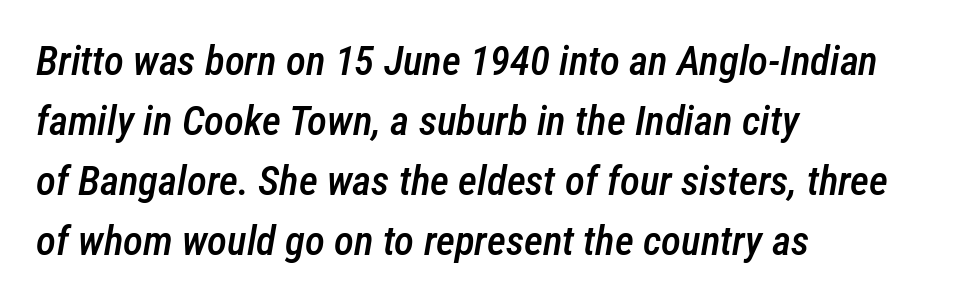
The string is rendered with underlining switched off. You could not count columns in this text — the font is proportionally spaced. Posture: slanted. The rendering keeps characters at their native spacing. The lines in this sample share a left origin and differ only in where they stop. Does the weight exceed regular? Yes, but only to semibold.
